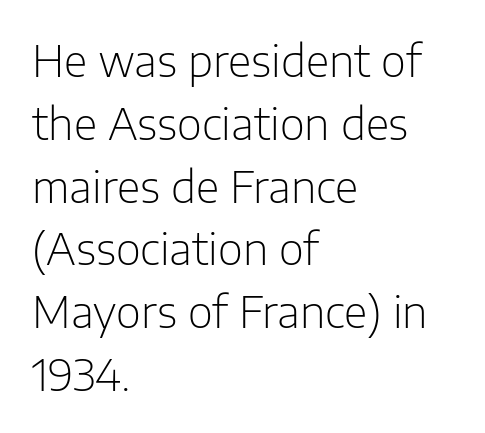
{"serif": "no", "italic": "no", "bold": "no", "weight": "light", "width": "normal", "stroke_contrast": "low", "x_height": "medium", "monospaced": "no", "underline": "no", "align": "left", "line_spacing": "normal", "line_spacing_ratio": 1.46, "letter_spacing": "normal", "letter_spacing_em": 0.0, "glyph_px": 43}
